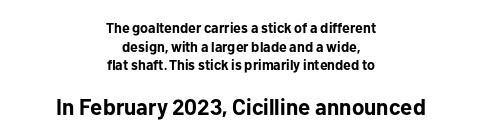
These lines were composed using upright roman letters. The composition opens small and finishes big. Both edges are ragged and mirror each other, which tells us the setting is centered. Evenly set lines give the paragraph a standard silhouette.
